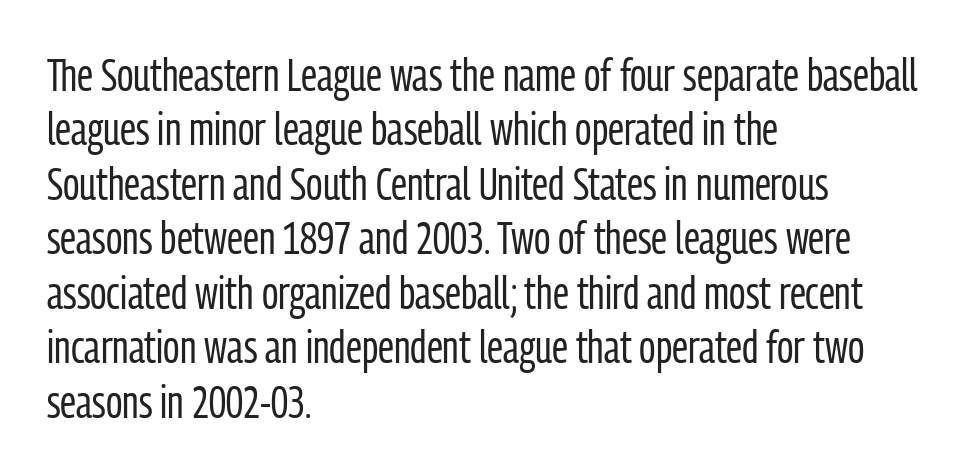
{"serif": "no", "italic": "no", "bold": "no", "weight": "regular", "width": "condensed", "stroke_contrast": "low", "x_height": "medium", "monospaced": "no", "underline": "no", "align": "left", "line_spacing_ratio": 1.21, "letter_spacing": "normal", "letter_spacing_em": 0.0, "glyph_px": 45}
